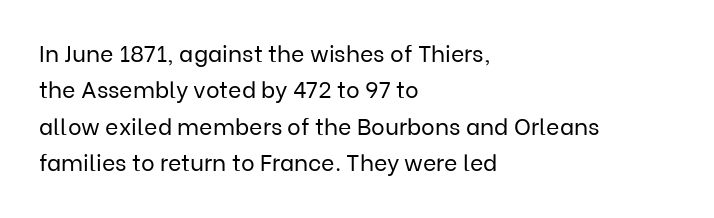
Q: Is the text bold? A: No.
Q: Is the text italic (slanted)? A: No, it is upright.
Q: Is the text underlined? A: No.
Q: How is the paragraph aligned? A: Left-aligned.
Q: Is the spacing between letters normal or unusually wide? A: Normal.
Q: Is the spacing between lines tight, normal or loose? A: Normal.
